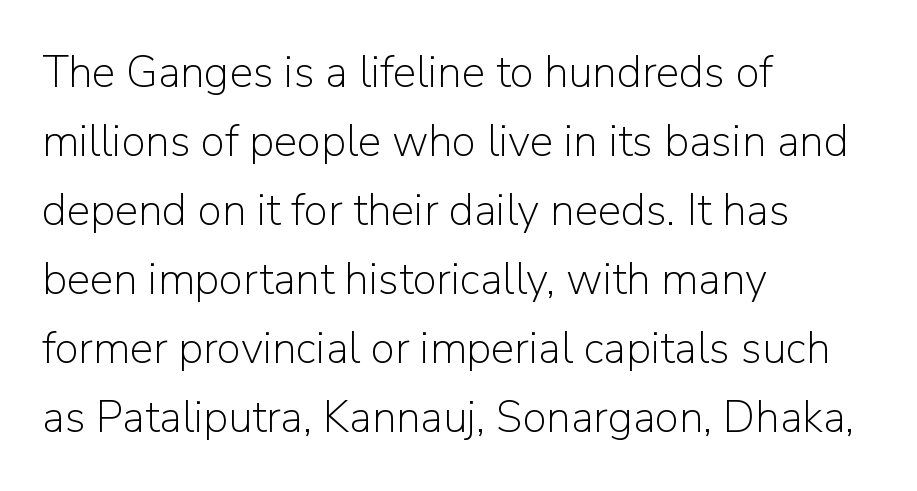
The horizontal fit of the characters is conventional and even. Nope, no serifs anywhere on these letters. On a weight scale, this lands at 450 or below. The glyphs are unaccompanied by any horizontal stroke below them.
